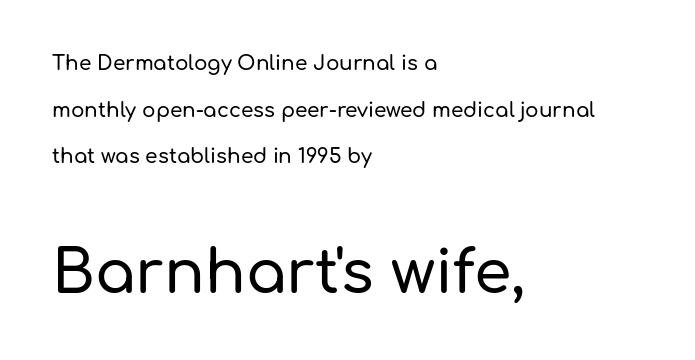
{"serif": "no", "italic": "no", "width": "normal", "stroke_contrast": "low", "x_height": "medium", "monospaced": "no", "underline": "no", "align": "left", "line_spacing": "loose", "line_spacing_ratio": 2.33, "letter_spacing": "normal", "letter_spacing_em": 0.0, "larger_block": "second", "size_ratio": 3.0, "glyph_px": 60}
